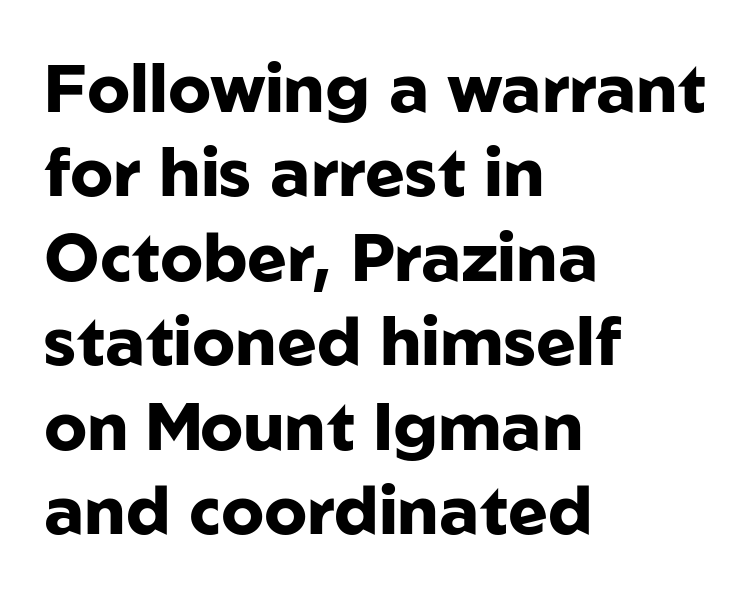
The image shows 67 px heavy sans-serif type, upright; set left-aligned, normal line spacing (1.26x), normal letter spacing, not underlined; low stroke contrast and a medium x-height.
